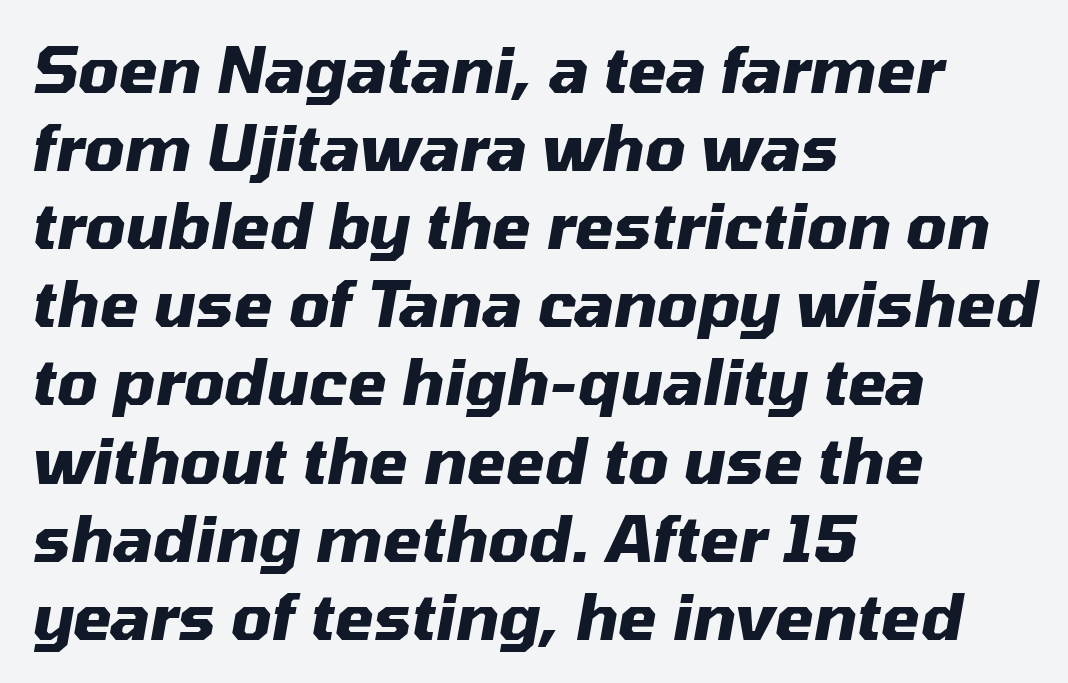
Looks like regular typesetting: each glyph gets only the width it needs. Is the letter spacing exaggerated? No — it looks like the ordinary default. Yep, that's italic — everything's leaning. Plain, unruled lines of type.
